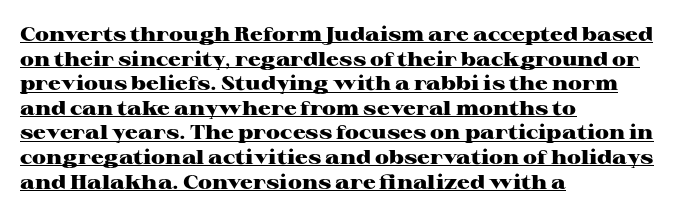
Q: Is the text bold? A: Yes.
Q: Is the text italic (slanted)? A: No, it is upright.
Q: Is the text underlined? A: Yes.
Q: How is the paragraph aligned? A: Left-aligned.
Q: Is the spacing between letters normal or unusually wide? A: Normal.
